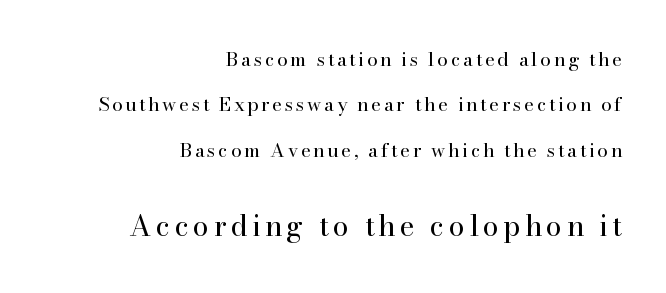
Q: Is the text bold? A: No.
Q: Is the text italic (slanted)? A: No, it is upright.
Q: Is the typeface a serif or a sans-serif typeface? A: Serif.
Q: Is the text underlined? A: No.
Q: How is the paragraph aligned? A: Right-aligned.
Q: Is the spacing between lines tight, normal or loose? A: Loose.
Q: Which block of text is set in a larger size, the first (top) or the second (bottom)? A: The second (bottom) one.
Q: Width (condensed, normal, or wide)? A: Normal.
Q: Stroke contrast? A: High.
Q: x-height? A: Small.
Q: Monospaced? A: No.
